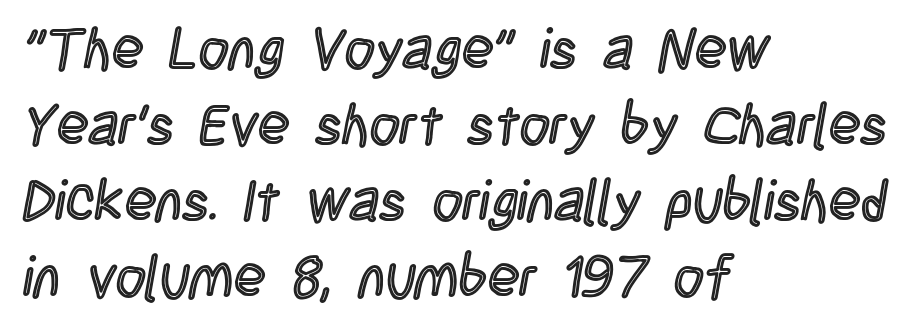
{"width": "condensed", "x_height": "large", "monospaced": "no", "underline": "no", "align": "left", "line_spacing": "normal", "line_spacing_ratio": 1.31, "letter_spacing": "normal", "letter_spacing_em": 0.0, "glyph_px": 58}
